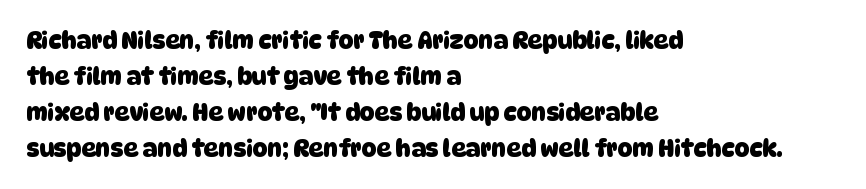
The image shows 23 px bold type; set left-aligned, normal line spacing (1.56x), normal letter spacing, not underlined.
